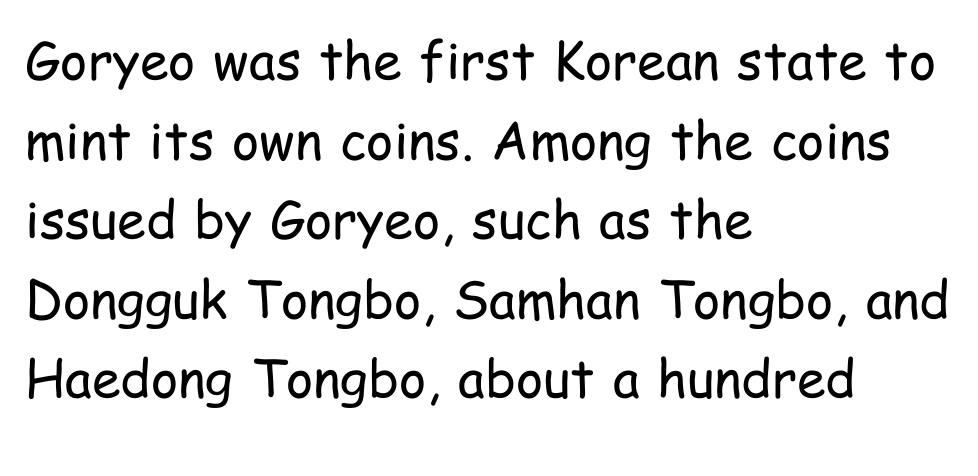
This is roman type, the default non-slanted kind. Bare-footed words on every line. Weight: not bold — regular or lighter. Varying glyph widths throughout — classic text-font behaviour. The text was rendered using a sans face with plain stroke endings. Each line starts at the same left margin while the right side varies.
